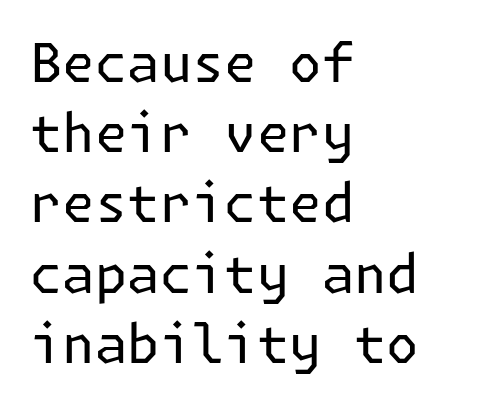
{"serif": "no", "italic": "no", "bold": "no", "weight": "regular", "width": "normal", "stroke_contrast": "low", "x_height": "medium", "underline": "no", "align": "left", "line_spacing": "normal", "line_spacing_ratio": 1.3, "letter_spacing": "normal", "letter_spacing_em": 0.0, "glyph_px": 54}
